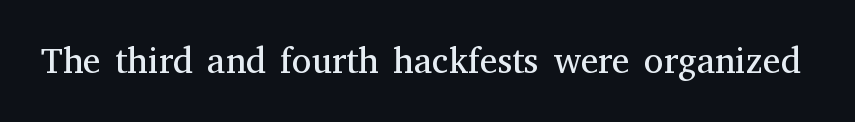
The image shows 36 px regular-weight serif type, upright; set normal letter spacing, not underlined; medium stroke contrast and a medium x-height.
